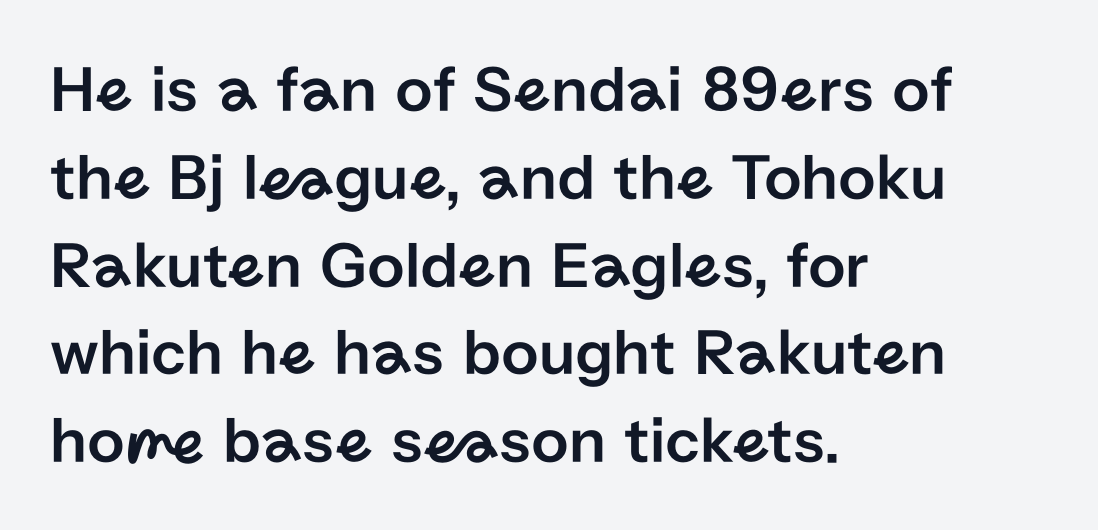
The image shows 66 px sans-serif type, upright; set left-aligned, normal line spacing (1.33x), normal letter spacing, not underlined; low stroke contrast and a medium x-height.
